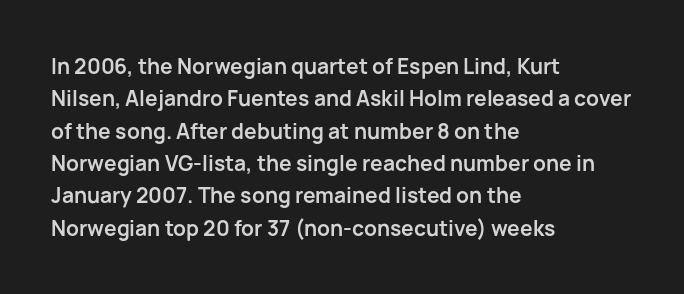
Unlike italic type, these characters show no tilt at all. Line starts are locked; line ends wander. Characters follow at the spacing the type designer built in. On the weight axis this lands at bold, roughly 700. The passage shown is not underscored anywhere.
